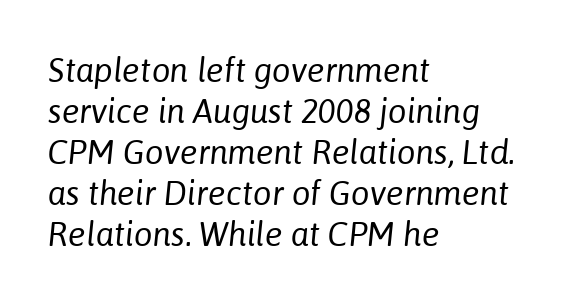
Q: Is the text bold? A: No.
Q: Is the text italic (slanted)? A: Yes, it leans right by about 6 degrees.
Q: Is the text underlined? A: No.
Q: How is the paragraph aligned? A: Left-aligned.
Q: Is the spacing between letters normal or unusually wide? A: Normal.
Q: Width (condensed, normal, or wide)? A: Normal.
Q: Stroke contrast? A: Low.
Q: x-height? A: Medium.
Q: Monospaced? A: No.
